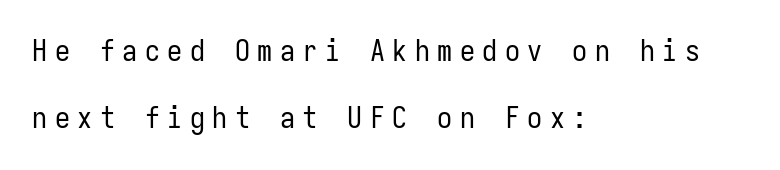
{"serif": "no", "italic": "no", "bold": "no", "weight": "regular", "width": "condensed", "stroke_contrast": "low", "x_height": "medium", "monospaced": "yes", "underline": "no", "align": "left", "line_spacing": "loose", "line_spacing_ratio": 2.24, "letter_spacing": "wide", "letter_spacing_em": 0.25, "glyph_px": 30}
